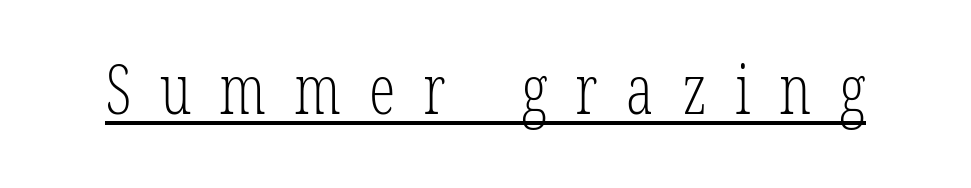
Q: Is the text bold? A: No.
Q: Is the text italic (slanted)? A: No, it is upright.
Q: Is the typeface a serif or a sans-serif typeface? A: Serif.
Q: Is the text underlined? A: Yes.
Q: Is the spacing between letters normal or unusually wide? A: Unusually wide.
Q: Width (condensed, normal, or wide)? A: Condensed.
Q: Stroke contrast? A: Low.
Q: x-height? A: Medium.
Q: Monospaced? A: No.
